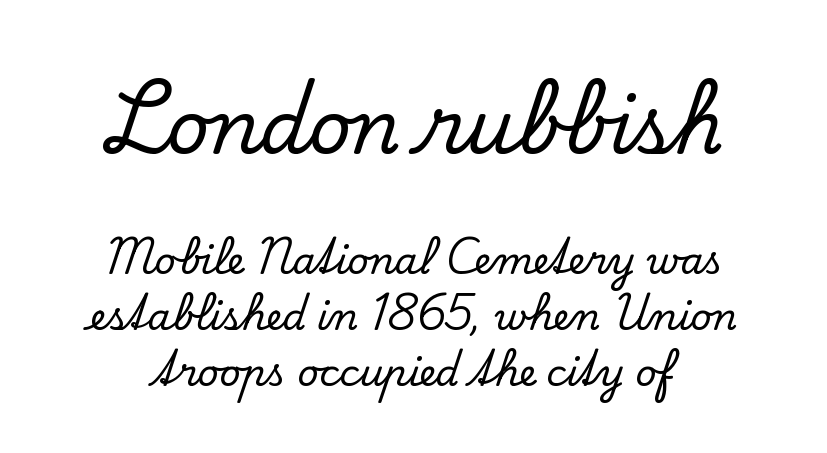
The image shows 74 px serif type; set centered, normal line spacing (1.52x), normal letter spacing, not underlined; the first (top) block is 2.0x larger; low stroke contrast and a small x-height.
